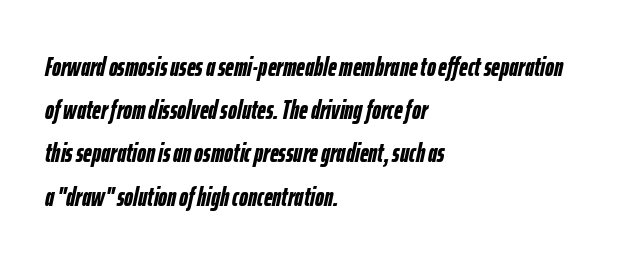
Q: Is the text bold? A: Yes.
Q: Is the text italic (slanted)? A: Yes, it leans right by about 12 degrees.
Q: Is the text underlined? A: No.
Q: How is the paragraph aligned? A: Left-aligned.
Q: Is the spacing between letters normal or unusually wide? A: Normal.
Q: Is the spacing between lines tight, normal or loose? A: Normal.
